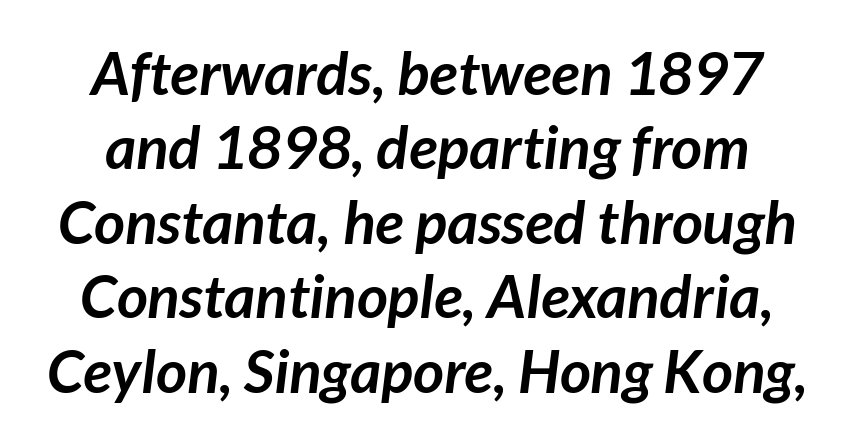
Q: Is the text bold? A: Yes.
Q: Is the typeface a serif or a sans-serif typeface? A: Sans-serif.
Q: Is the text underlined? A: No.
Q: Is the spacing between letters normal or unusually wide? A: Normal.
Q: Width (condensed, normal, or wide)? A: Normal.
Q: Stroke contrast? A: Low.
Q: x-height? A: Medium.
Q: Monospaced? A: No.
